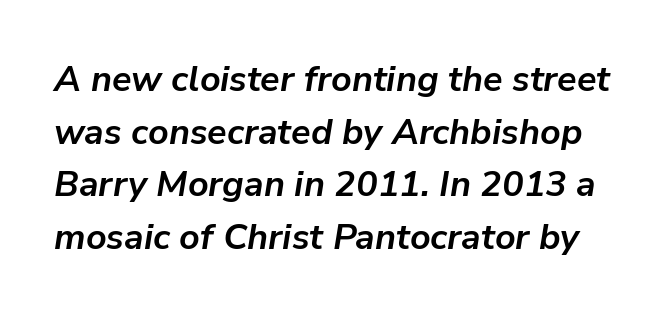
The image shows 36 px semibold type, italic (leaning right); set normal line spacing (1.46x), normal letter spacing, not underlined; low stroke contrast and a medium x-height.
